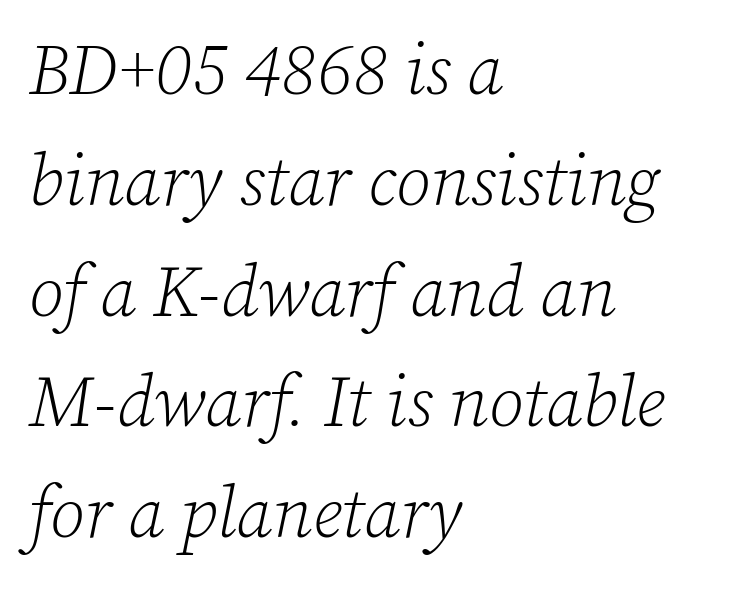
{"serif": "yes", "italic": "yes", "lean": "right", "slant_degrees": 12, "bold": "no", "weight": "light", "width": "normal", "stroke_contrast": "low", "x_height": "medium", "monospaced": "no", "underline": "no", "align": "left", "line_spacing": "normal", "line_spacing_ratio": 1.56, "letter_spacing": "normal", "letter_spacing_em": 0.0, "glyph_px": 71}
